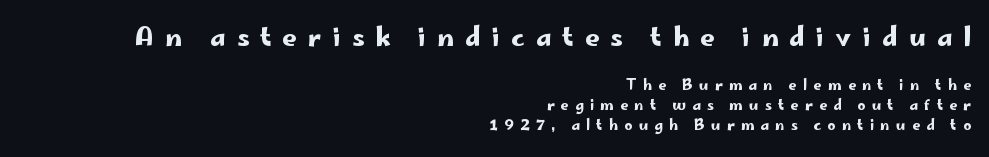
The image shows 25 px text type, upright; set right-aligned, normal line spacing (1.43x), unusually wide letter spacing (+0.45 em), not underlined; the first (top) block is 1.79x larger.
